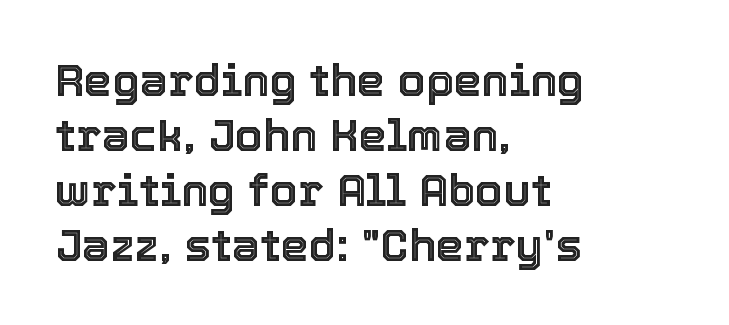
{"italic": "no", "width": "normal", "x_height": "medium", "monospaced": "no", "underline": "no", "align": "left", "line_spacing_ratio": 1.22, "letter_spacing": "normal", "letter_spacing_em": 0.0, "glyph_px": 45}
